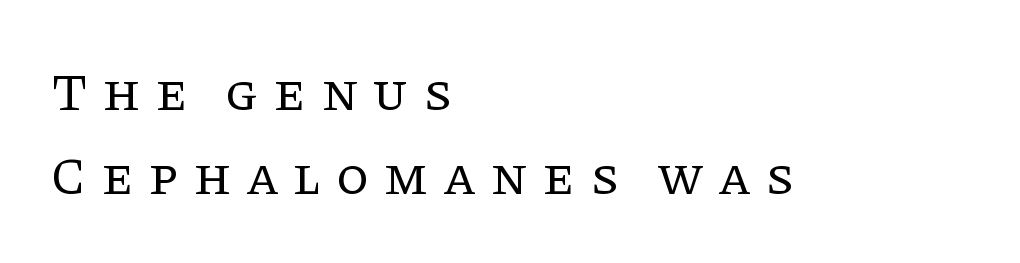
The image shows 53 px regular-weight serif type, upright; set left-aligned, normal line spacing (1.59x), unusually wide letter spacing (+0.28 em), not underlined; low stroke contrast and a large x-height.
